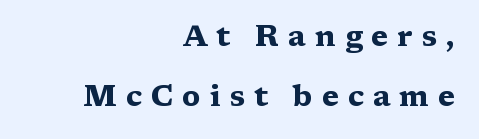
Stroke terminals: seriffed. The vertical gap from one line to the next is large. Teacher's note: observe the even right margin — that is flush-right alignment. The passage shown has open, widely tracked lettering throughout. Notice how thick the strokes are: this is what a full bold looks like. Nope, not italic — everything's standing straight.
